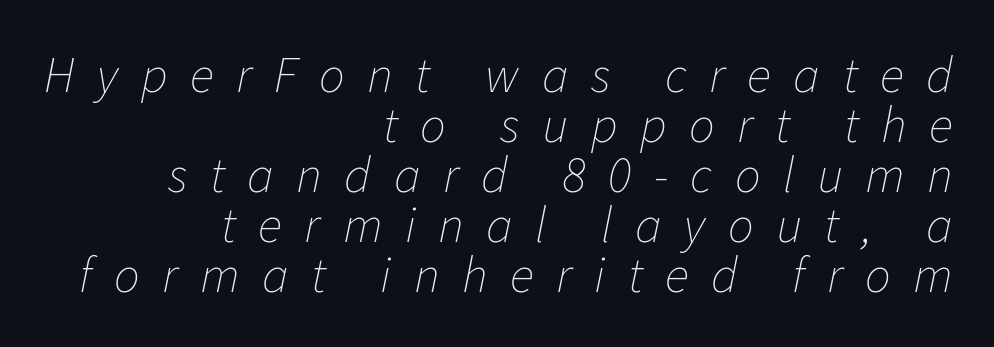
{"italic": "yes", "lean": "right", "slant_degrees": 11, "bold": "no", "weight": "thin", "width": "normal", "stroke_contrast": "low", "x_height": "medium", "monospaced": "no", "underline": "no", "align": "right", "line_spacing": "tight", "line_spacing_ratio": 0.98, "letter_spacing": "wide", "letter_spacing_em": 0.44, "glyph_px": 51}
